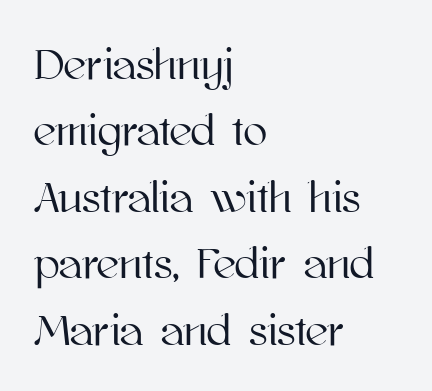
{"italic": "no", "width": "normal", "stroke_contrast": "high", "x_height": "medium", "monospaced": "no", "underline": "no", "align": "left", "line_spacing": "normal", "line_spacing_ratio": 1.51, "letter_spacing": "normal", "letter_spacing_em": 0.0, "glyph_px": 44}
